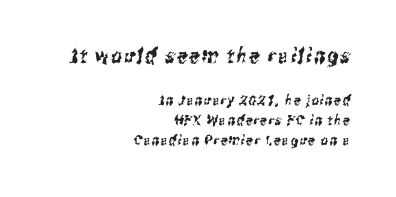
{"underline": "no", "align": "right", "line_spacing": "normal", "line_spacing_ratio": 1.44, "larger_block": "first", "size_ratio": 1.5, "glyph_px": 21}
